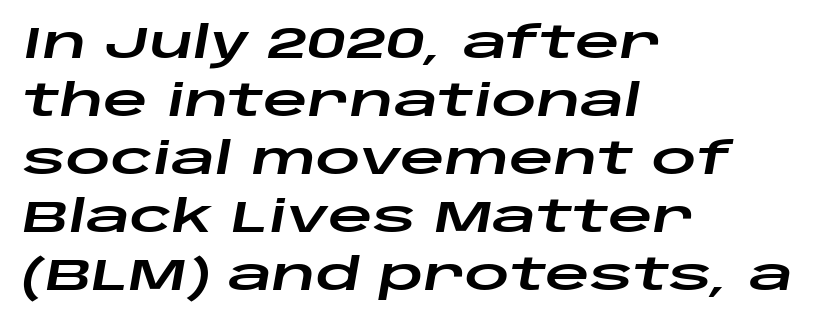
The image shows 44 px wide type, italic (leaning right); set left-aligned, normal line spacing (1.32x), normal letter spacing, not underlined; low stroke contrast and a large x-height.
